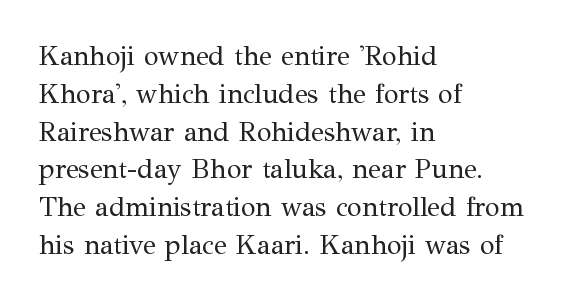
Short note: letters normally spaced. These lines are set flush left with a ragged right edge. The passage shown is not bold in any degree. Rows of type keep a routine distance in the vertical direction. This is the regular roman posture of the typeface.
